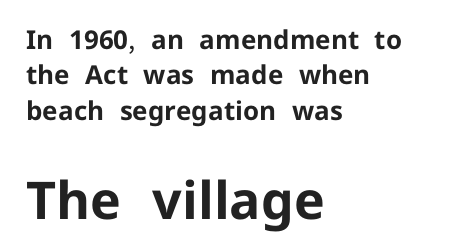
{"serif": "no", "italic": "no", "bold": "yes", "weight": "bold", "width": "normal", "stroke_contrast": "low", "x_height": "medium", "monospaced": "no", "underline": "no", "align": "left", "line_spacing": "normal", "line_spacing_ratio": 1.36, "letter_spacing": "normal", "letter_spacing_em": 0.0, "larger_block": "second", "size_ratio": 2.0, "glyph_px": 52}
